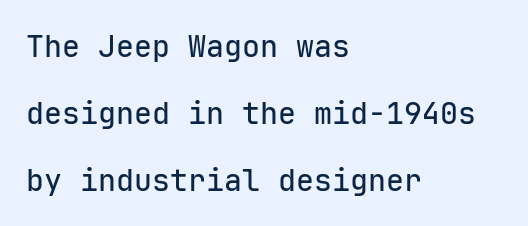
Students, observe: this is what heavily led, spacious text looks like. Compared with typical body copy, the letter spacing here is the same. It's the straight-up-and-down kind of type. The type family on display is of the sans-serif kind.
